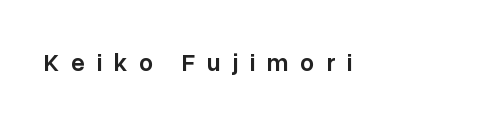
Italic: no, the glyphs are upright roman. Moderately thickened strokes mark this as semibold type. No word sits above an underline. Spacing between characters has been opened up far beyond the box default.
